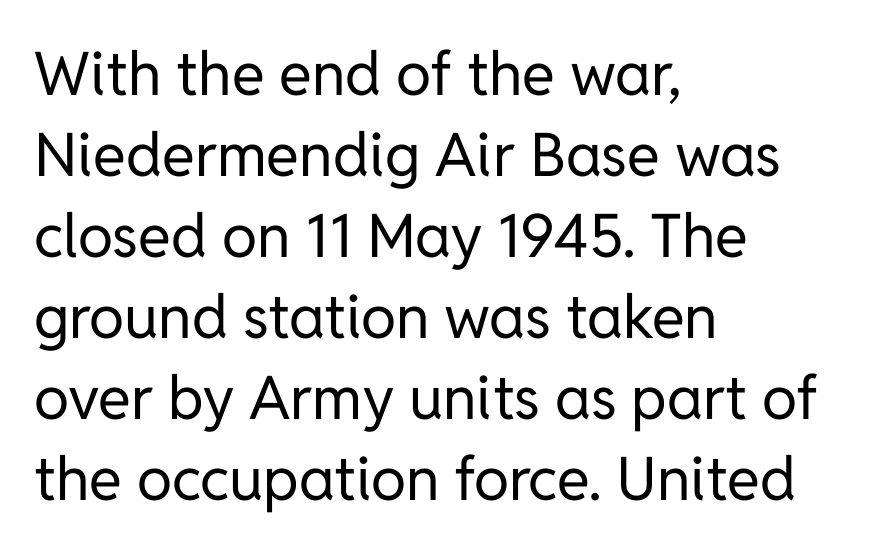
Each letter's strokes conclude bluntly, with no projecting serifs. Think standard paragraph weight, or any step lighter than that. Nobody drew a line under any word here. Standard letterfit; no display-style spreading of the glyphs. The rendering anchors every line to the left-hand side. This sample uses an upright cut, with every glyph sitting square on the baseline.
